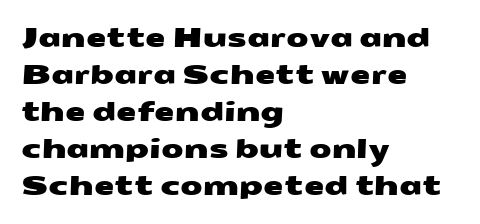
The image shows 26 px text type; set left-aligned, normal line spacing (1.42x), normal letter spacing, not underlined.
